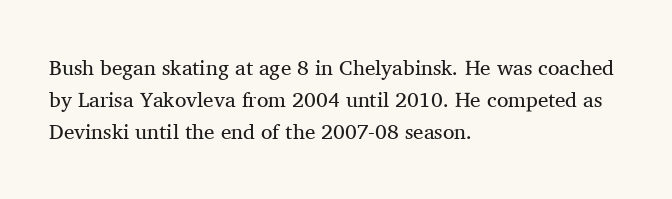
Q: Is the text bold? A: No.
Q: Is the text italic (slanted)? A: No, it is upright.
Q: Is the text underlined? A: No.
Q: How is the paragraph aligned? A: Left-aligned.
Q: Is the spacing between letters normal or unusually wide? A: Normal.
Q: Is the spacing between lines tight, normal or loose? A: Normal.
